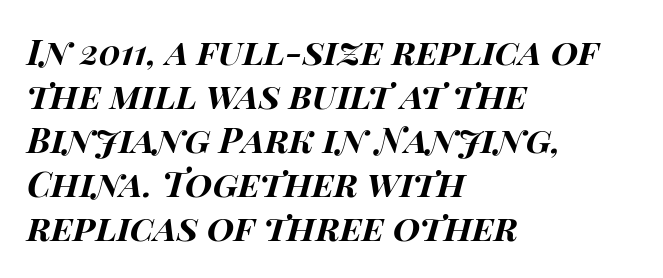
{"italic": "yes", "lean": "right", "slant_degrees": 15, "bold": "yes", "weight": "bold", "width": "wide", "stroke_contrast": "high", "x_height": "large", "monospaced": "no", "underline": "no", "align": "left", "line_spacing": "normal", "line_spacing_ratio": 1.26, "letter_spacing": "normal", "letter_spacing_em": 0.0, "glyph_px": 35}
